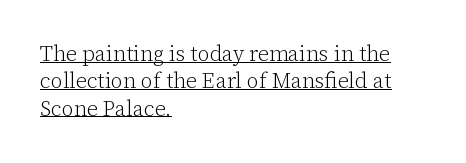
{"italic": "no", "bold": "no", "underline": "yes", "align": "left", "line_spacing": "normal", "line_spacing_ratio": 1.3, "letter_spacing": "normal", "letter_spacing_em": 0.0, "glyph_px": 21}
